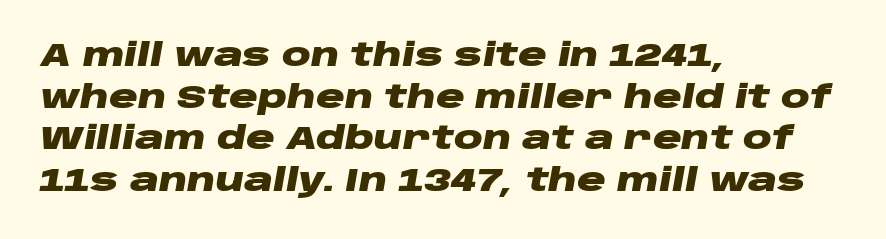
{"italic": "yes", "lean": "right", "slant_degrees": 10, "bold": "yes", "weight": "heavy", "width": "wide", "stroke_contrast": "low", "x_height": "large", "monospaced": "no", "underline": "no", "align": "left", "line_spacing": "normal", "line_spacing_ratio": 1.3, "letter_spacing": "normal", "letter_spacing_em": 0.0, "glyph_px": 32}
